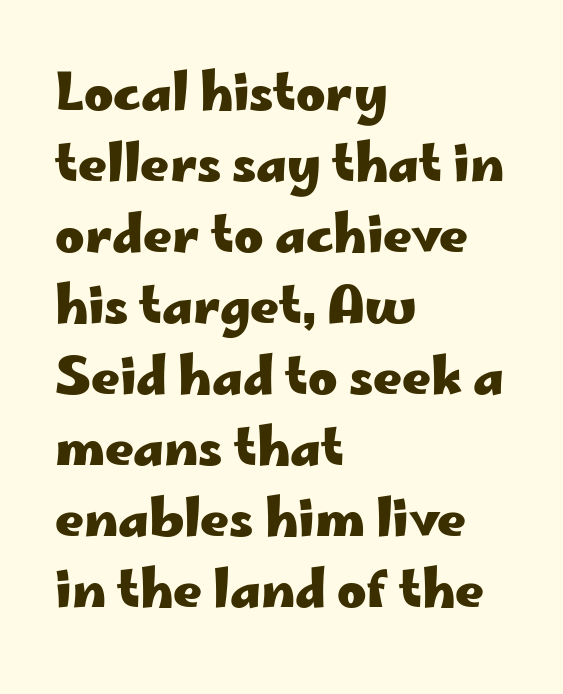
{"serif": "no", "italic": "no", "bold": "yes", "weight": "heavy", "width": "wide", "stroke_contrast": "low", "x_height": "small", "monospaced": "no", "underline": "no", "align": "left", "line_spacing": "normal", "line_spacing_ratio": 1.42, "letter_spacing": "normal", "letter_spacing_em": 0.0, "glyph_px": 50}
